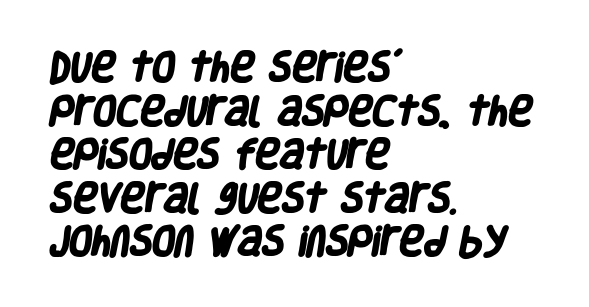
{"serif": "no", "bold": "yes", "weight": "heavy", "width": "condensed", "stroke_contrast": "low", "x_height": "large", "monospaced": "no", "underline": "no", "align": "left", "line_spacing": "normal", "line_spacing_ratio": 1.32, "letter_spacing": "normal", "letter_spacing_em": 0.0, "glyph_px": 33}
